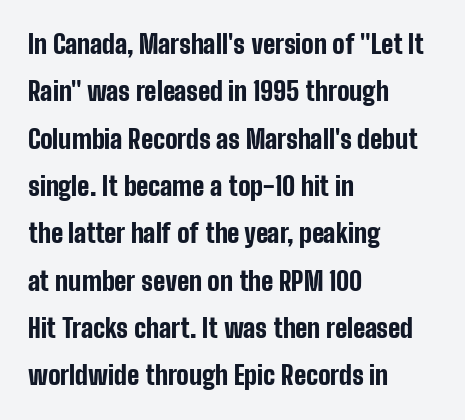
Is the type bold? Yes — the strokes are clearly thick and heavy. Short note: letters normally spaced. If you drew a line through each stem, it would be perfectly vertical. A bare baseline throughout the passage. The ragged edge is on the right, which tells us the setting is flush left.
